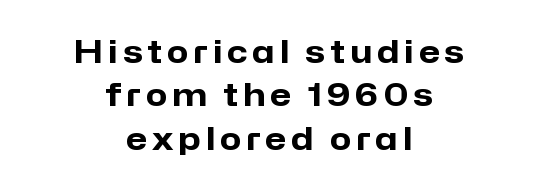
Q: Is the text bold? A: Yes.
Q: Is the text italic (slanted)? A: No, it is upright.
Q: Is the typeface a serif or a sans-serif typeface? A: Sans-serif.
Q: Is the text underlined? A: No.
Q: How is the paragraph aligned? A: Centered.
Q: Is the spacing between lines tight, normal or loose? A: Normal.
Q: Width (condensed, normal, or wide)? A: Normal.
Q: Stroke contrast? A: Low.
Q: x-height? A: Medium.
Q: Monospaced? A: No.
